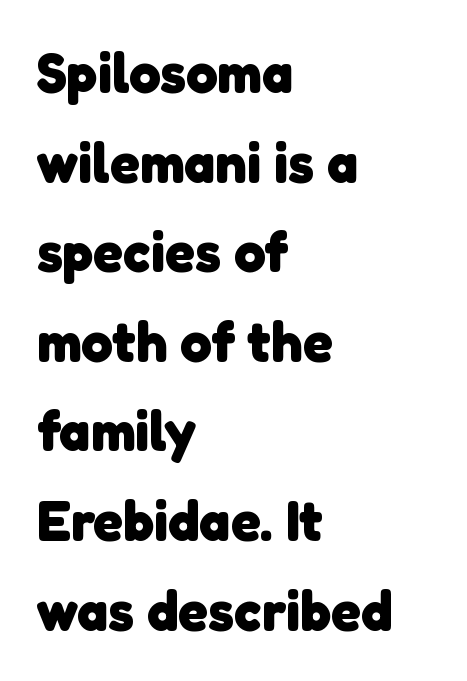
No extra tracking has been applied to these lines. The letters carry no serifs — their stems end cleanly without finishing strokes. This sample has the flowing, uneven cadence of proportional lettering. Nobody drew a line under any word here. Leftover space on each line is placed entirely after the last word.
